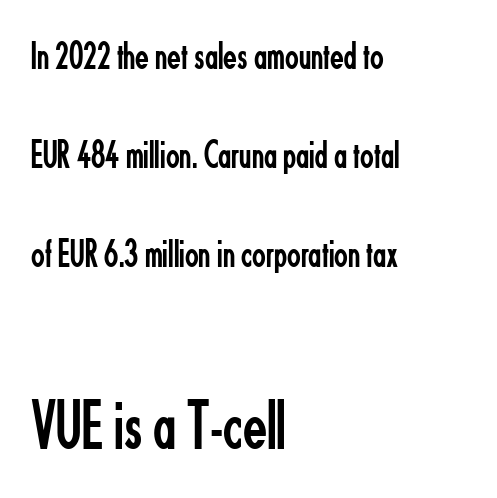
The image shows 70 px regular-weight, condensed sans-serif type, upright; set left-aligned, loose line spacing (2.47x), normal letter spacing, not underlined; the second (bottom) block is 1.75x larger; low stroke contrast and a small x-height.
